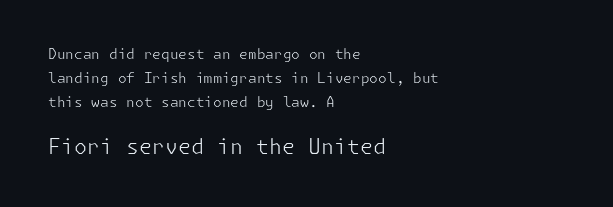
Q: Is the text bold? A: No.
Q: Is the text italic (slanted)? A: No, it is upright.
Q: Is the text underlined? A: No.
Q: How is the paragraph aligned? A: Left-aligned.
Q: Is the spacing between letters normal or unusually wide? A: Normal.
Q: Which block of text is set in a larger size, the first (top) or the second (bottom)? A: The second (bottom) one.
